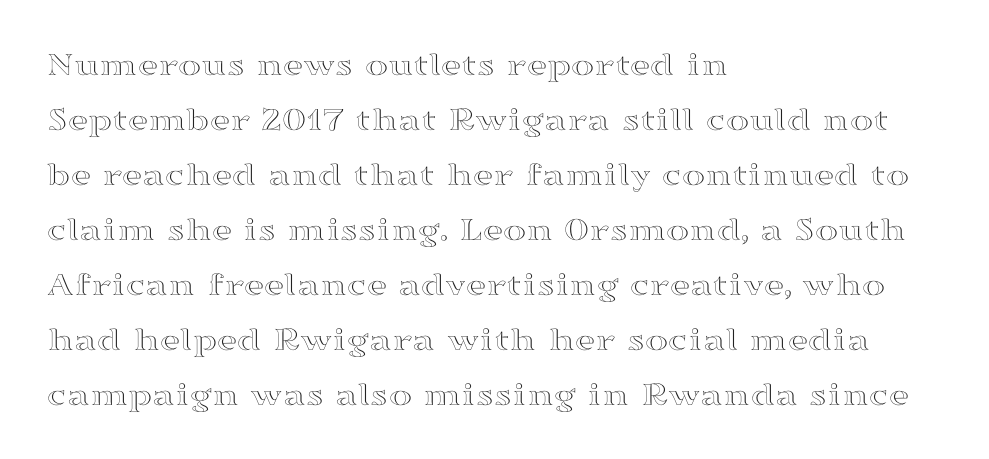
Note the varied advance widths — an 'i' is clearly narrower than an 'm'. No extra tracking has been applied to these lines. A clean baseline with only descenders dipping below it. In terms of leading, this rendering sits right in the middle. Characters remain perfectly vertical along every line. Does the copy run flush right? No — it runs flush left.
